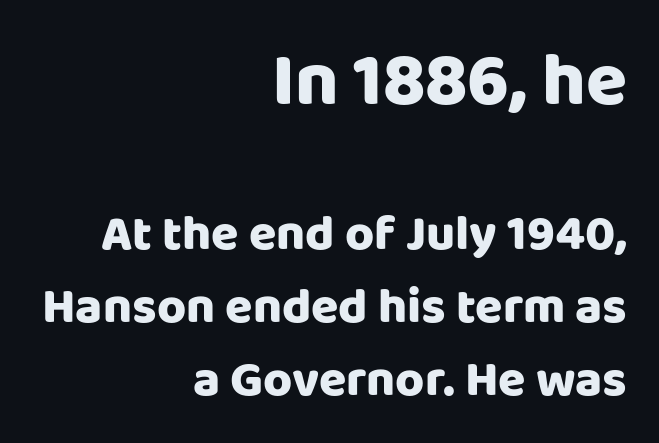
{"serif": "no", "italic": "no", "width": "normal", "stroke_contrast": "low", "x_height": "large", "monospaced": "no", "underline": "no", "align": "right", "line_spacing": "normal", "line_spacing_ratio": 1.46, "letter_spacing": "normal", "letter_spacing_em": 0.0, "larger_block": "first", "size_ratio": 1.5, "glyph_px": 75}
